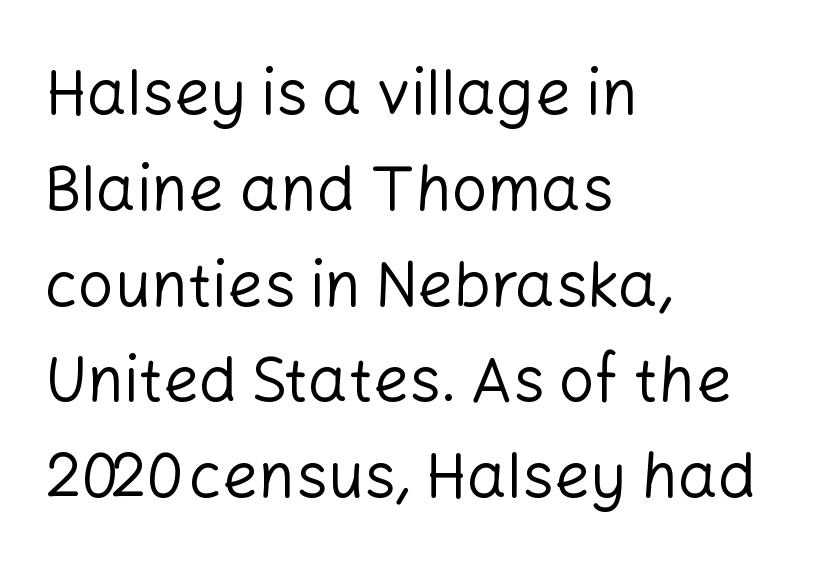
Q: Is the text bold? A: No.
Q: Is the text italic (slanted)? A: No, it is upright.
Q: Is the typeface a serif or a sans-serif typeface? A: Sans-serif.
Q: Is the text underlined? A: No.
Q: How is the paragraph aligned? A: Left-aligned.
Q: Is the spacing between letters normal or unusually wide? A: Normal.
Q: Is the spacing between lines tight, normal or loose? A: Normal.
Q: Width (condensed, normal, or wide)? A: Normal.
Q: Stroke contrast? A: Low.
Q: x-height? A: Medium.
Q: Monospaced? A: No.
